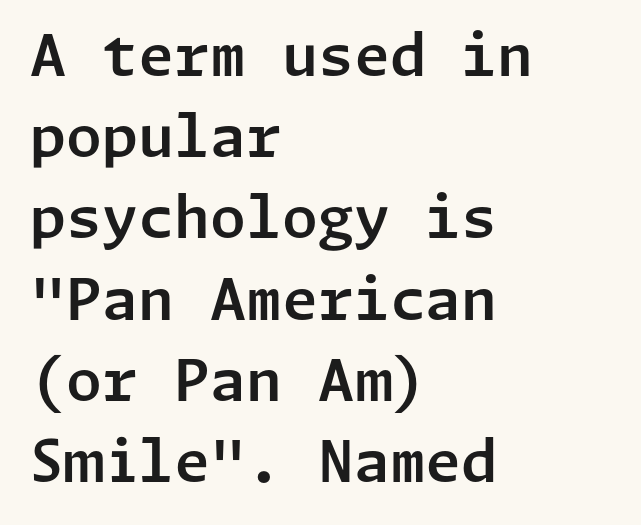
The image shows 58 px sans-serif type, upright; set left-aligned, normal line spacing (1.4x), normal letter spacing, not underlined; low stroke contrast and a medium x-height.
